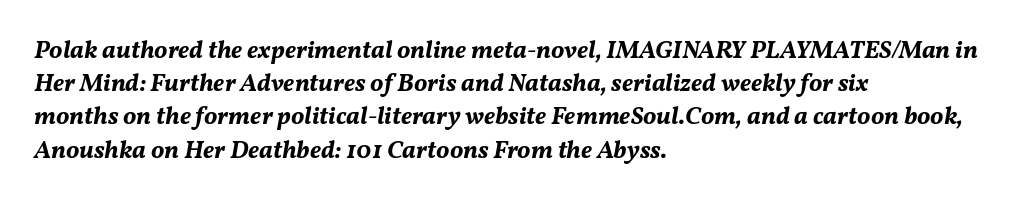
Q: Is the text bold? A: Yes.
Q: Is the text italic (slanted)? A: Yes, it leans right by about 11 degrees.
Q: Is the text underlined? A: No.
Q: How is the paragraph aligned? A: Left-aligned.
Q: Is the spacing between letters normal or unusually wide? A: Normal.
Q: Is the spacing between lines tight, normal or loose? A: Normal.
